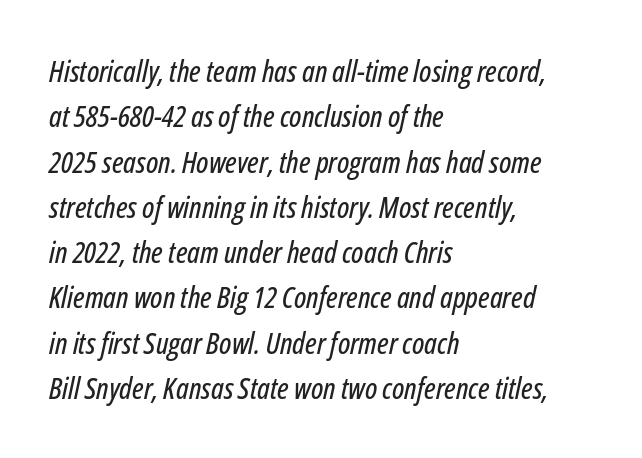
{"italic": "yes", "lean": "right", "slant_degrees": 12, "width": "condensed", "stroke_contrast": "low", "x_height": "medium", "monospaced": "no", "underline": "no", "align": "left", "line_spacing": "normal", "line_spacing_ratio": 1.51, "letter_spacing": "normal", "letter_spacing_em": 0.0, "glyph_px": 30}
